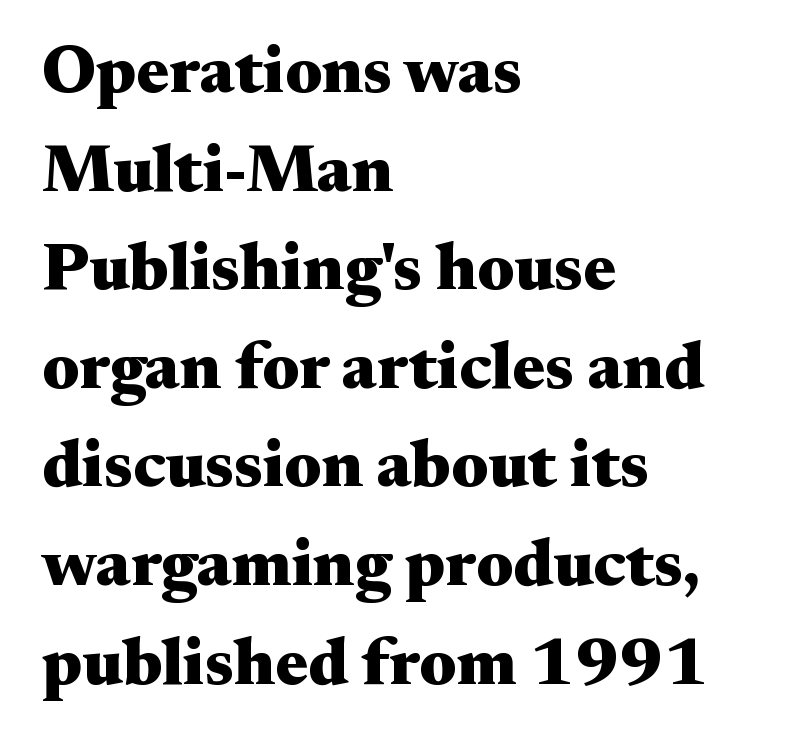
The rendering keeps characters at their native spacing. Heavy-handed strokes throughout: this text is bold. Summary of vertical rhythm: regular, with standard interline spacing. Descenders are the only things crossing below the line. Old-style or modern, the face here clearly has serifs. Teacher's note: observe the even left margin — that is flush-left alignment.
